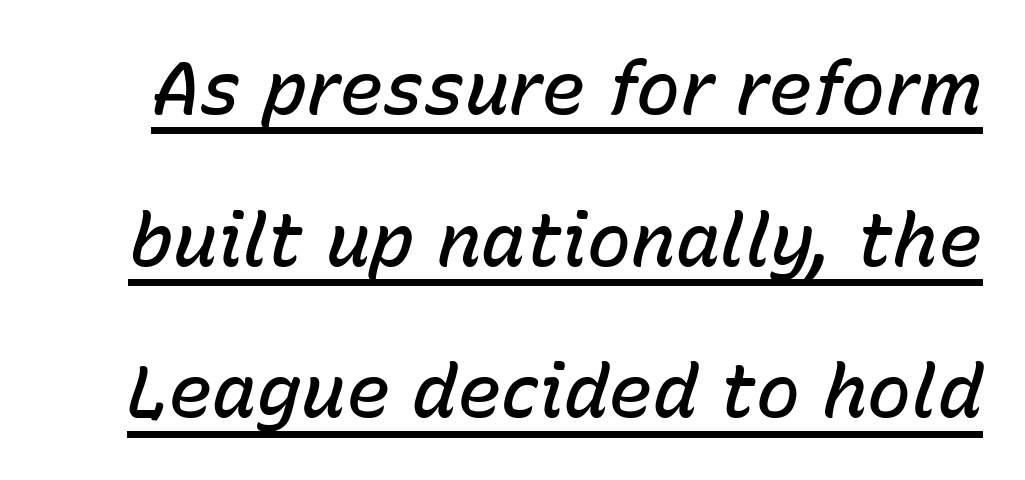
Q: Is the text bold? A: Semi-bold.
Q: Is the text italic (slanted)? A: Yes, it leans right by about 15 degrees.
Q: Is the text underlined? A: Yes.
Q: Is the spacing between letters normal or unusually wide? A: Normal.
Q: Is the spacing between lines tight, normal or loose? A: Loose.
Q: Width (condensed, normal, or wide)? A: Normal.
Q: Stroke contrast? A: Low.
Q: x-height? A: Medium.
Q: Monospaced? A: No.
